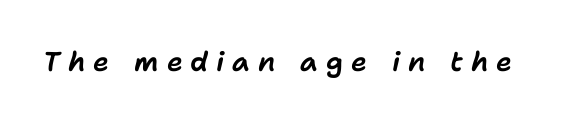
The image shows 27 px text type, italic (leaning right); set unusually wide letter spacing (+0.29 em), not underlined.
